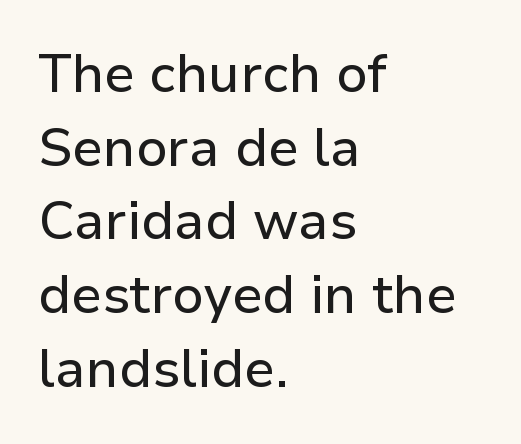
The image shows 53 px sans-serif type, upright; set left-aligned, normal line spacing (1.39x), normal letter spacing, not underlined; low stroke contrast and a medium x-height.
